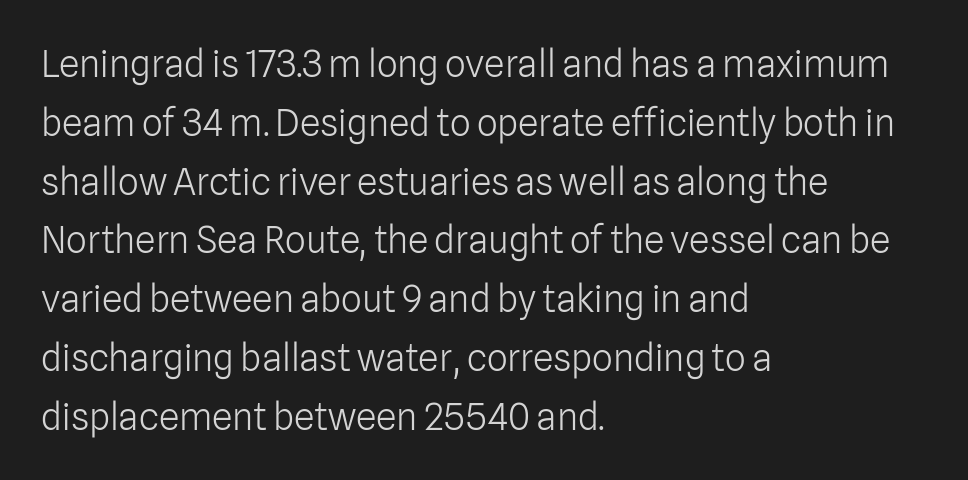
Q: Is the text bold? A: No.
Q: Is the text italic (slanted)? A: No, it is upright.
Q: Is the typeface a serif or a sans-serif typeface? A: Sans-serif.
Q: Is the text underlined? A: No.
Q: How is the paragraph aligned? A: Left-aligned.
Q: Is the spacing between letters normal or unusually wide? A: Normal.
Q: Is the spacing between lines tight, normal or loose? A: Normal.
Q: Width (condensed, normal, or wide)? A: Normal.
Q: Stroke contrast? A: Low.
Q: x-height? A: Medium.
Q: Monospaced? A: No.
